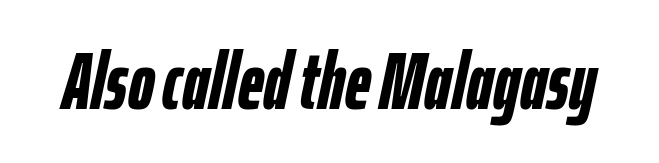
The image shows 80 px semibold, condensed type, italic (leaning right); set normal letter spacing, not underlined; low stroke contrast and a medium x-height.
